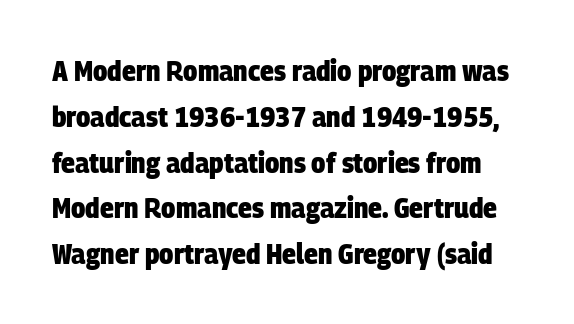
The image shows 29 px heavy, condensed sans-serif type; set normal line spacing (1.58x), normal letter spacing, not underlined; low stroke contrast and a large x-height.
